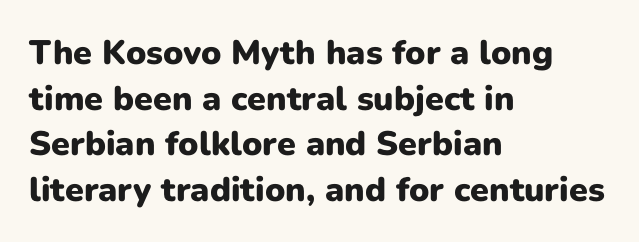
Beneath every word, the page is bare. Is the block centered? No — it sits flush against the left margin. Is the letter spacing exaggerated? No — it looks like the ordinary default. Is the type bold? Yes — the strokes are clearly thick and heavy. Spacing verdict: proportional, widths tailored to each character. Baseline-to-baseline distance is the conventional proportion of letter height.
